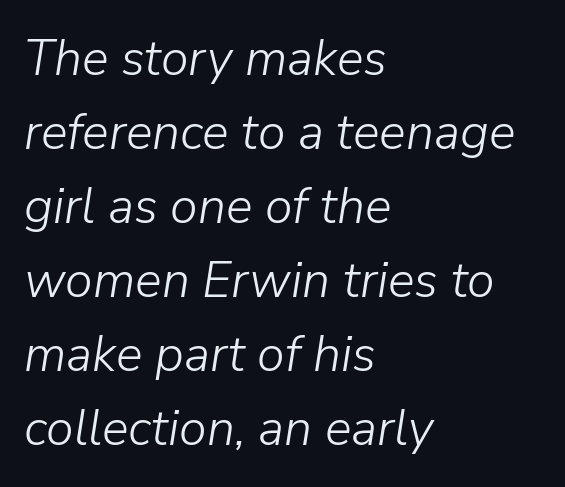
Q: Is the text bold? A: No.
Q: Is the text italic (slanted)? A: Yes, it leans right by about 9 degrees.
Q: Is the text underlined? A: No.
Q: How is the paragraph aligned? A: Left-aligned.
Q: Is the spacing between letters normal or unusually wide? A: Normal.
Q: Is the spacing between lines tight, normal or loose? A: Normal.
Q: Width (condensed, normal, or wide)? A: Normal.
Q: Stroke contrast? A: Low.
Q: x-height? A: Medium.
Q: Monospaced? A: No.
